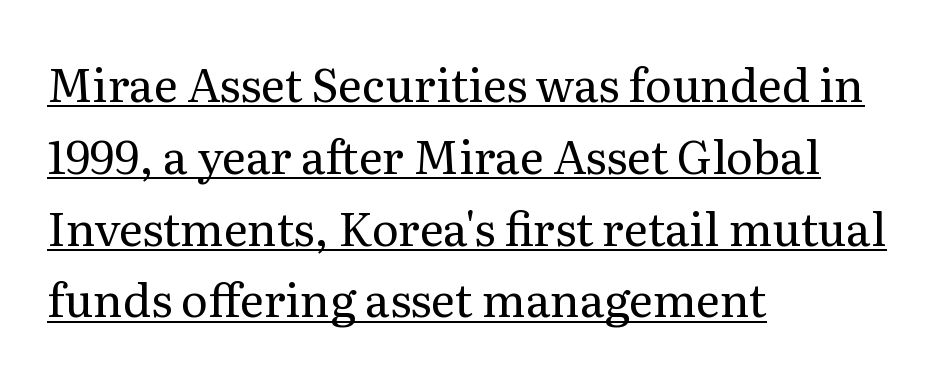
{"serif": "yes", "italic": "no", "bold": "no", "weight": "regular", "width": "normal", "stroke_contrast": "medium", "x_height": "medium", "monospaced": "no", "underline": "yes", "align": "left", "line_spacing": "normal", "line_spacing_ratio": 1.56, "letter_spacing": "normal", "letter_spacing_em": 0.0, "glyph_px": 46}
